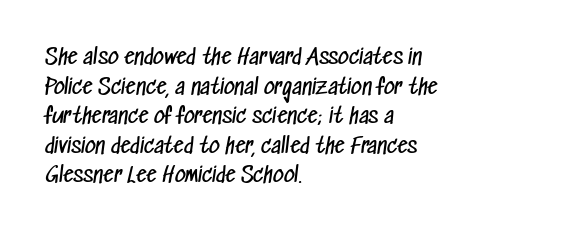
Q: Is the text bold? A: No.
Q: Is the text underlined? A: No.
Q: How is the paragraph aligned? A: Left-aligned.
Q: Is the spacing between letters normal or unusually wide? A: Normal.
Q: Is the spacing between lines tight, normal or loose? A: Normal.
